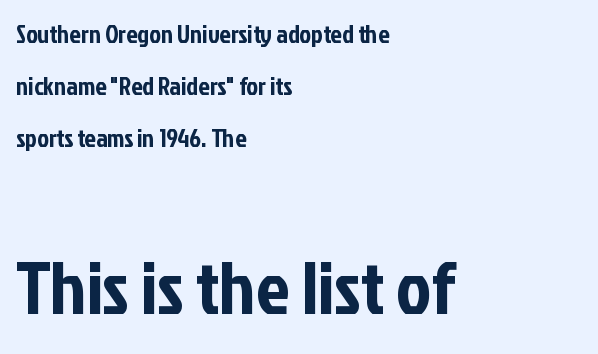
Q: Is the text italic (slanted)? A: No, it is upright.
Q: Is the typeface a serif or a sans-serif typeface? A: Sans-serif.
Q: Is the text underlined? A: No.
Q: How is the paragraph aligned? A: Left-aligned.
Q: Is the spacing between letters normal or unusually wide? A: Normal.
Q: Is the spacing between lines tight, normal or loose? A: Loose.
Q: Which block of text is set in a larger size, the first (top) or the second (bottom)? A: The second (bottom) one.
Q: Width (condensed, normal, or wide)? A: Condensed.
Q: Stroke contrast? A: Low.
Q: x-height? A: Medium.
Q: Monospaced? A: No.
